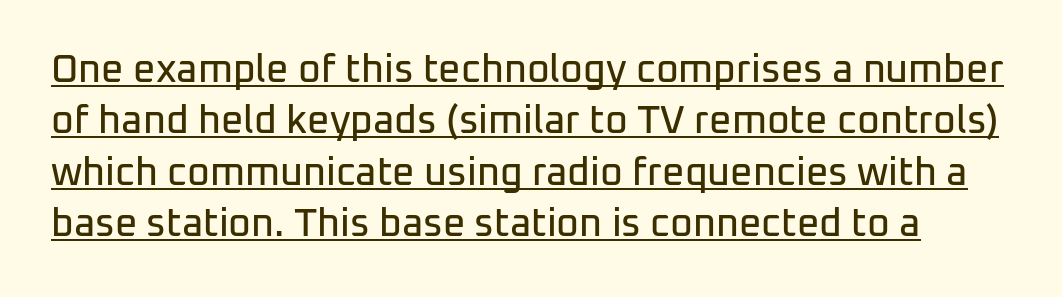
{"serif": "no", "italic": "no", "width": "normal", "stroke_contrast": "low", "x_height": "medium", "monospaced": "no", "underline": "yes", "line_spacing": "normal", "line_spacing_ratio": 1.32, "letter_spacing": "normal", "letter_spacing_em": 0.0, "glyph_px": 39}
